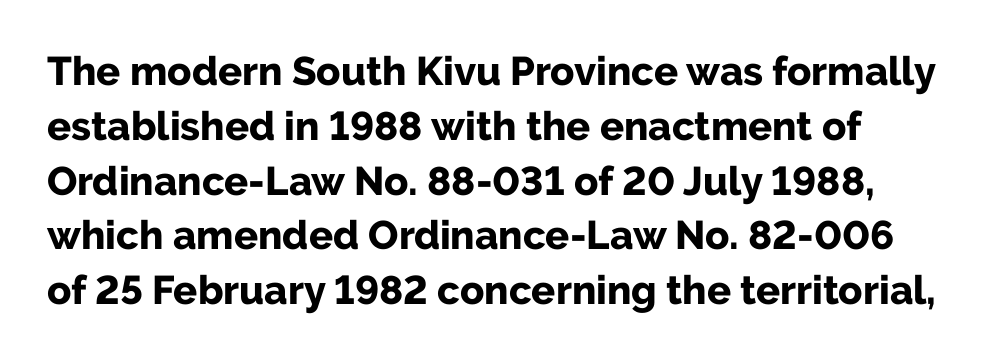
The image shows 40 px bold sans-serif type, upright; set normal line spacing (1.37x), normal letter spacing, not underlined; low stroke contrast and a medium x-height.
